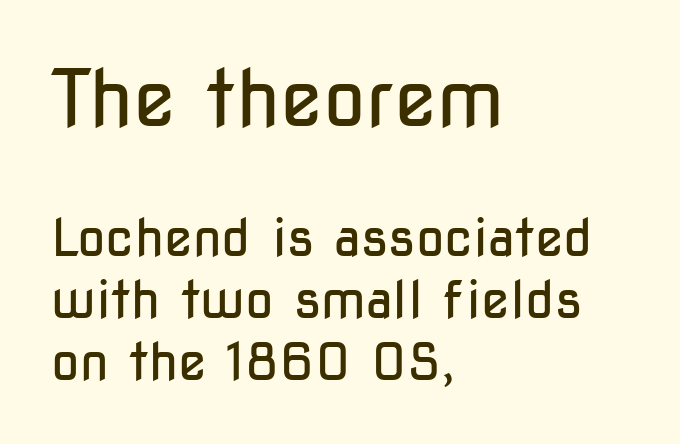
Glance below the letters and you will spot only blank space. Is this a sans? Yes — the strokes have no serifs. Size contrast runs from large at the top to small at the bottom. Tall strokes in this sample are plumb rather than angled. Is the type heavy? It reads as light-to-regular instead. This sample is left-justified, so line endings fall wherever the words run out.
